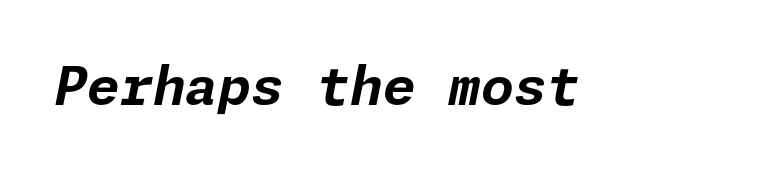
{"italic": "yes", "lean": "right", "slant_degrees": 11, "bold": "yes", "weight": "bold", "width": "normal", "stroke_contrast": "low", "x_height": "medium", "underline": "no", "letter_spacing": "normal", "letter_spacing_em": 0.0, "glyph_px": 53}
